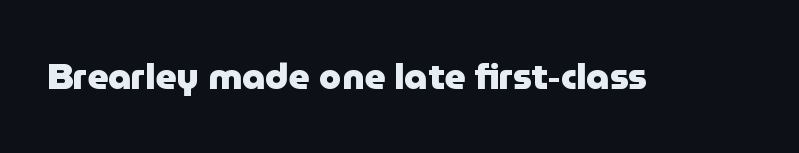
{"serif": "no", "italic": "no", "bold": "yes", "weight": "heavy", "width": "normal", "stroke_contrast": "low", "x_height": "medium", "monospaced": "no", "underline": "no", "letter_spacing": "normal", "letter_spacing_em": 0.0, "glyph_px": 36}
